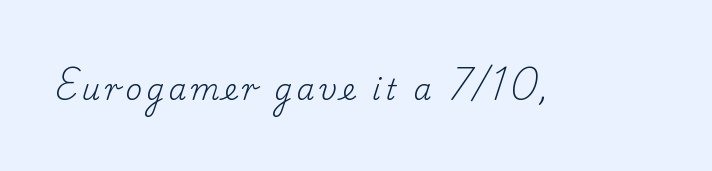
The image shows 29 px regular-weight serif type; set not underlined; low stroke contrast and a small x-height.
